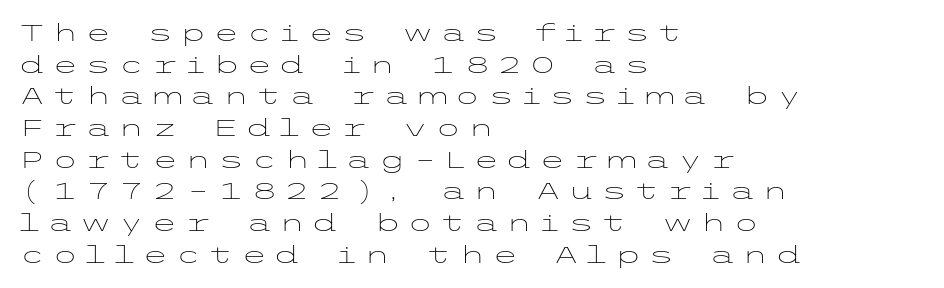
The letters stand straight up with perfectly vertical stems. Each line starts at the same left margin while the right side varies. The zone under the glyphs is completely vacant. Compared with a typical body face, this is equally light or lighter still. The block of text has a typical density, with ordinary space between rows.
